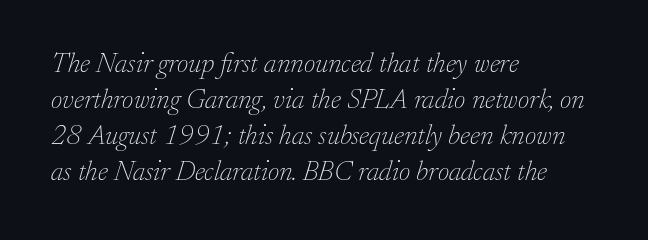
The image shows 28 px thin serif type, italic (leaning right); set left-aligned, normal line spacing (1.29x), normal letter spacing, not underlined; low stroke contrast and a small x-height.
